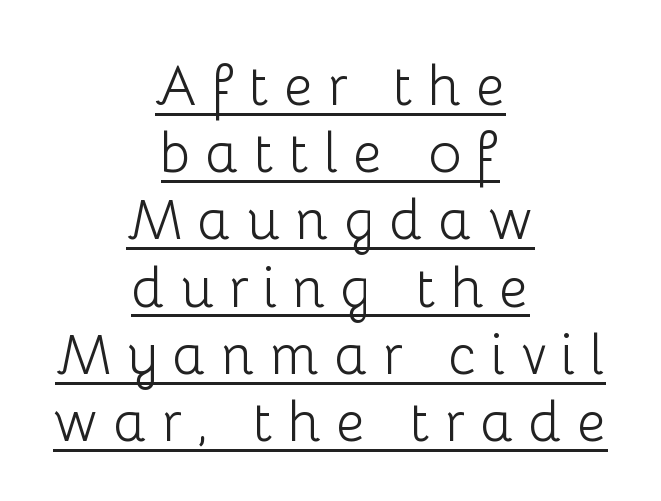
Q: Is the text bold? A: No.
Q: Is the text italic (slanted)? A: No, it is upright.
Q: Is the typeface a serif or a sans-serif typeface? A: Sans-serif.
Q: Is the text underlined? A: Yes.
Q: How is the paragraph aligned? A: Centered.
Q: Is the spacing between letters normal or unusually wide? A: Unusually wide.
Q: Width (condensed, normal, or wide)? A: Normal.
Q: Stroke contrast? A: Low.
Q: x-height? A: Medium.
Q: Monospaced? A: No.
